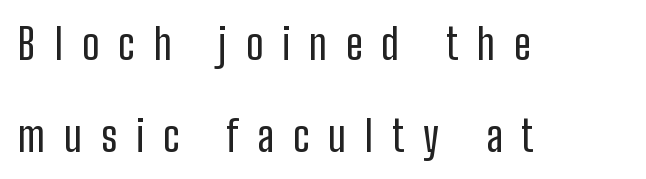
{"serif": "no", "italic": "no", "width": "condensed", "stroke_contrast": "low", "x_height": "medium", "monospaced": "no", "underline": "no", "align": "left", "line_spacing": "loose", "line_spacing_ratio": 2.19, "letter_spacing": "wide", "letter_spacing_em": 0.45, "glyph_px": 42}
